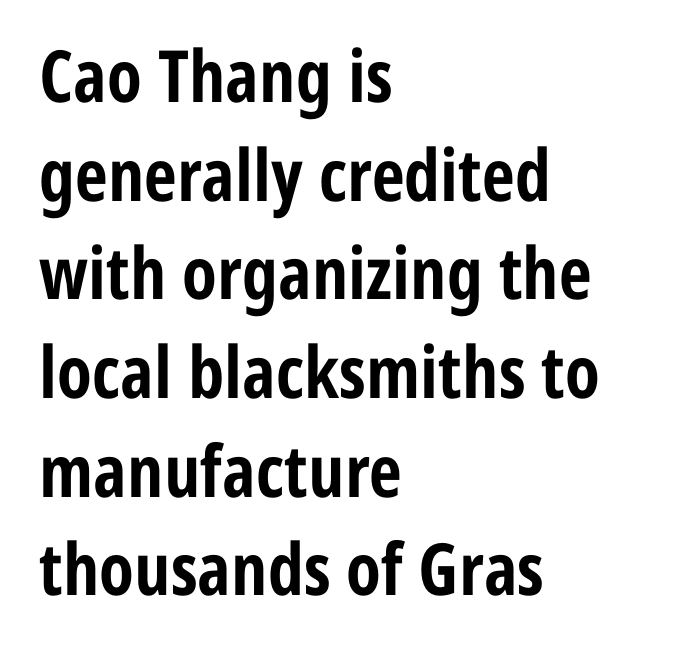
{"serif": "no", "italic": "no", "bold": "yes", "weight": "bold", "width": "condensed", "stroke_contrast": "low", "x_height": "medium", "monospaced": "no", "underline": "no", "align": "left", "line_spacing": "normal", "line_spacing_ratio": 1.37, "letter_spacing": "normal", "letter_spacing_em": 0.0, "glyph_px": 72}
